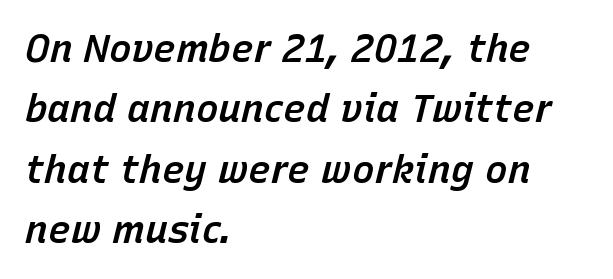
{"italic": "yes", "lean": "right", "slant_degrees": 15, "bold": "semi", "weight": "semibold", "width": "normal", "stroke_contrast": "low", "x_height": "medium", "monospaced": "no", "underline": "no", "align": "left", "line_spacing": "normal", "line_spacing_ratio": 1.59, "letter_spacing": "normal", "letter_spacing_em": 0.0, "glyph_px": 38}
